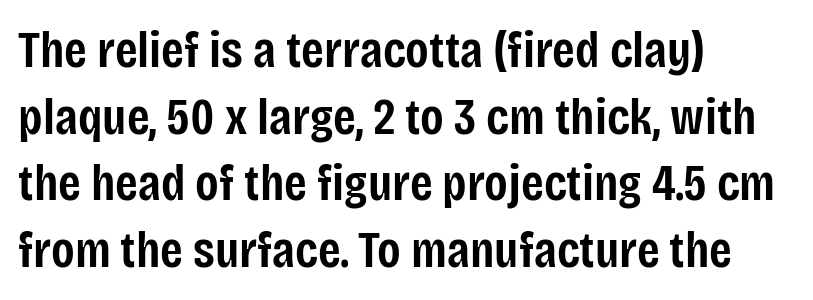
Q: Is the text bold? A: Semi-bold.
Q: Is the text italic (slanted)? A: No, it is upright.
Q: Is the typeface a serif or a sans-serif typeface? A: Sans-serif.
Q: Is the text underlined? A: No.
Q: How is the paragraph aligned? A: Left-aligned.
Q: Is the spacing between letters normal or unusually wide? A: Normal.
Q: Is the spacing between lines tight, normal or loose? A: Normal.
Q: Width (condensed, normal, or wide)? A: Condensed.
Q: Stroke contrast? A: Low.
Q: x-height? A: Large.
Q: Monospaced? A: No.
